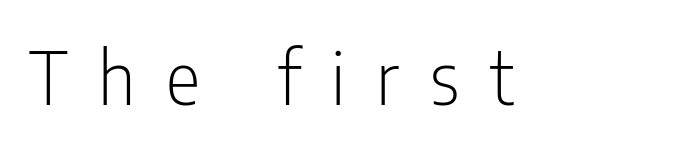
Quick note: underline off. The rendering uses natural spacing where letterforms have individual widths. Are there feet on the stems? There aren't — it's a sans. Nope, not italic — everything's standing straight. Students, note that the glyphs here are deliberately spaced far apart.
